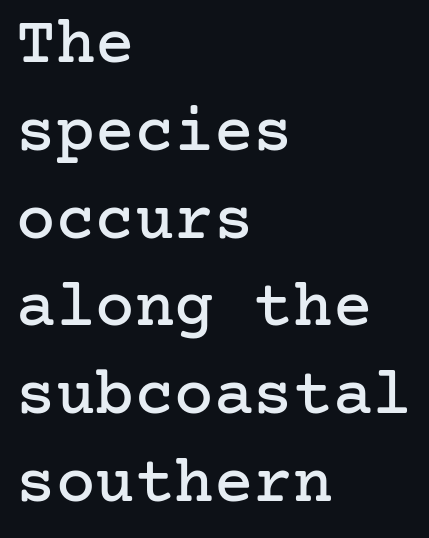
Q: Is the text italic (slanted)? A: No, it is upright.
Q: Is the typeface a serif or a sans-serif typeface? A: Serif.
Q: Is the text underlined? A: No.
Q: How is the paragraph aligned? A: Left-aligned.
Q: Is the spacing between letters normal or unusually wide? A: Normal.
Q: Is the spacing between lines tight, normal or loose? A: Normal.
Q: Width (condensed, normal, or wide)? A: Normal.
Q: Stroke contrast? A: Low.
Q: x-height? A: Medium.
